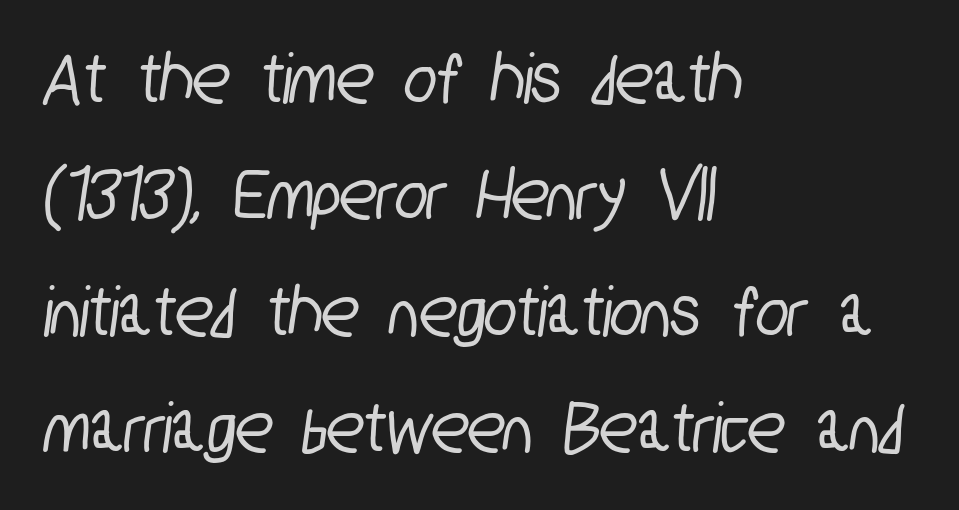
{"serif": "no", "width": "condensed", "stroke_contrast": "low", "x_height": "medium", "monospaced": "no", "underline": "no", "align": "left", "line_spacing": "normal", "line_spacing_ratio": 1.53, "letter_spacing": "normal", "letter_spacing_em": 0.0, "glyph_px": 76}
